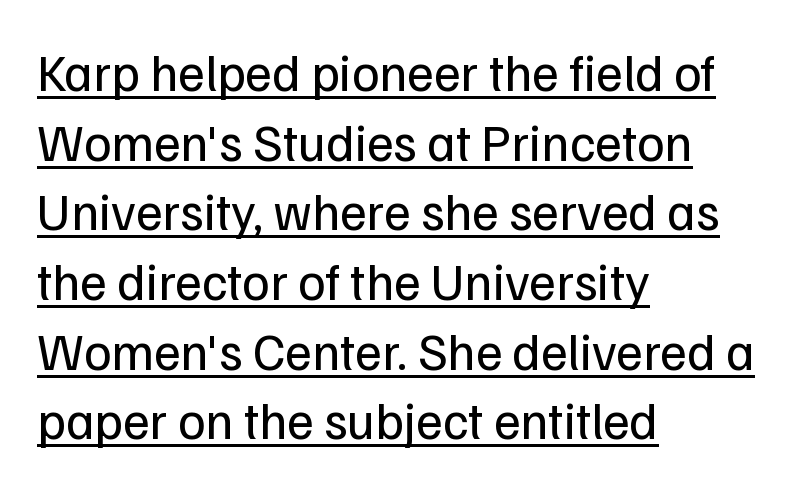
Spacing verdict: proportional, widths tailored to each character. This rendering leaves character spacing at its baseline value. Weight class: somewhere from thin through regular. The compositor pushed each line to the left boundary.
